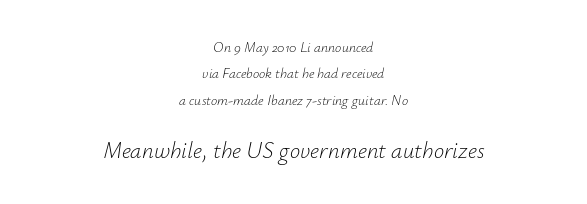
The image shows 23 px text type, italic (leaning right); set centered, line spacing 1.89x, normal letter spacing, not underlined; the second (bottom) block is 1.64x larger.
